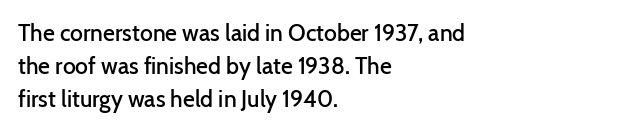
{"italic": "no", "bold": "semi", "underline": "no", "align": "left", "line_spacing": "normal", "line_spacing_ratio": 1.44, "letter_spacing": "normal", "letter_spacing_em": 0.0, "glyph_px": 23}
